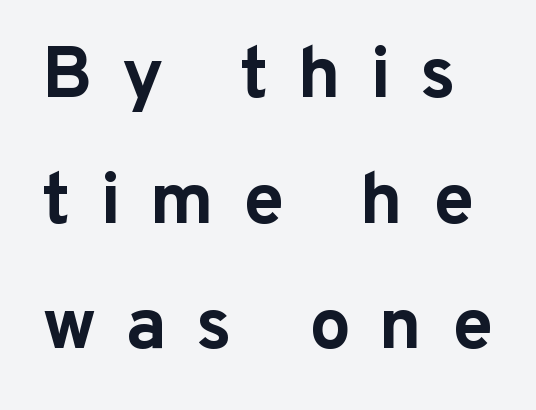
Q: Is the text bold? A: Yes.
Q: Is the text italic (slanted)? A: No, it is upright.
Q: Is the typeface a serif or a sans-serif typeface? A: Sans-serif.
Q: Is the text underlined? A: No.
Q: Is the spacing between letters normal or unusually wide? A: Unusually wide.
Q: Width (condensed, normal, or wide)? A: Normal.
Q: Stroke contrast? A: Low.
Q: x-height? A: Medium.
Q: Monospaced? A: No.
